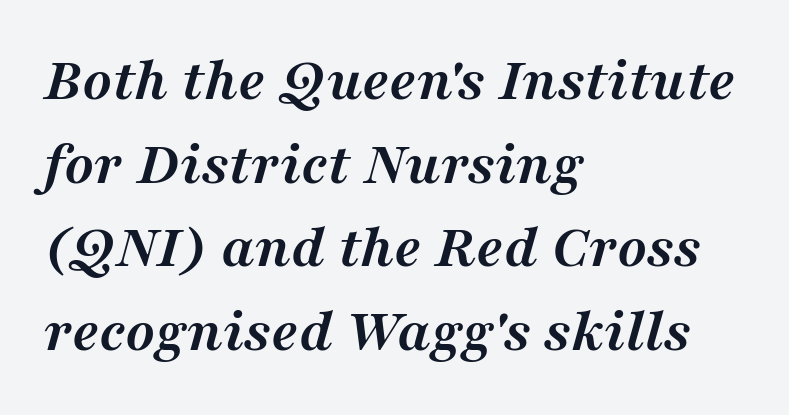
Q: Is the text bold? A: Yes.
Q: Is the text italic (slanted)? A: Yes, it leans right by about 16 degrees.
Q: Is the typeface a serif or a sans-serif typeface? A: Serif.
Q: Is the text underlined? A: No.
Q: How is the paragraph aligned? A: Left-aligned.
Q: Is the spacing between letters normal or unusually wide? A: Normal.
Q: Is the spacing between lines tight, normal or loose? A: Normal.
Q: Width (condensed, normal, or wide)? A: Normal.
Q: Stroke contrast? A: Medium.
Q: x-height? A: Medium.
Q: Monospaced? A: No.
